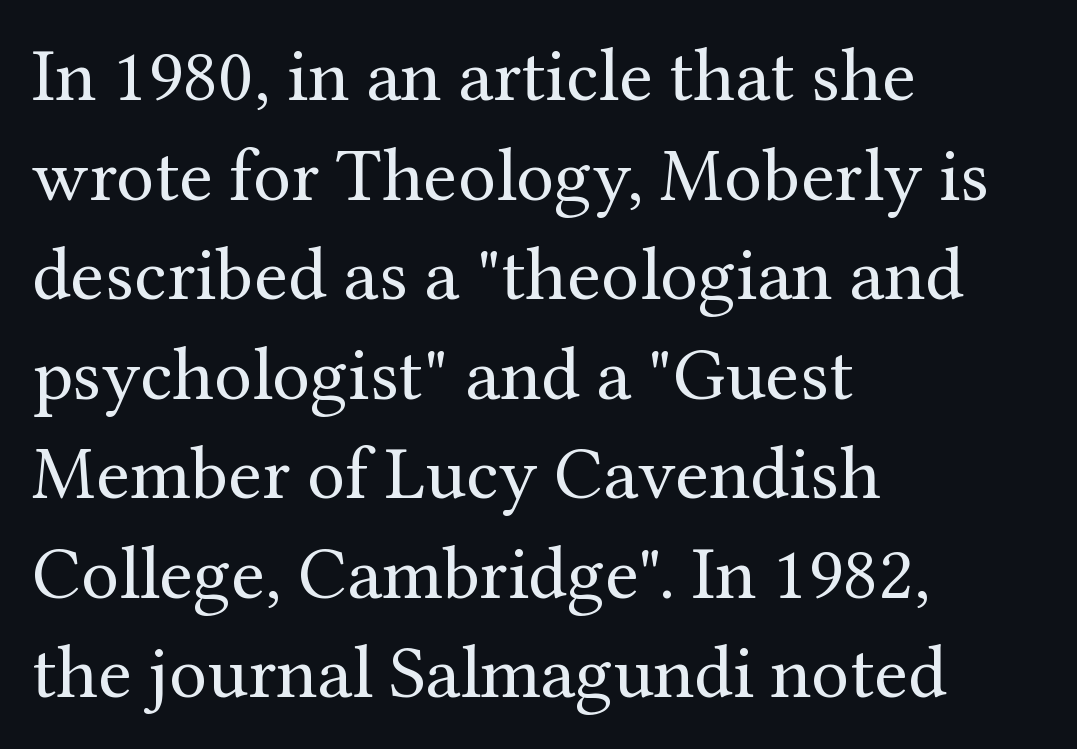
The font's upright variant was chosen for this text. The font family rendered here belongs to the serif group. Stems here are at most as thick as an everyday book face. A classic flush-left, rag-right setting is used for this passage. The face used here is proportionally spaced, like ordinary book or web type. The type is set solid horizontally, with unmodified tracking.
